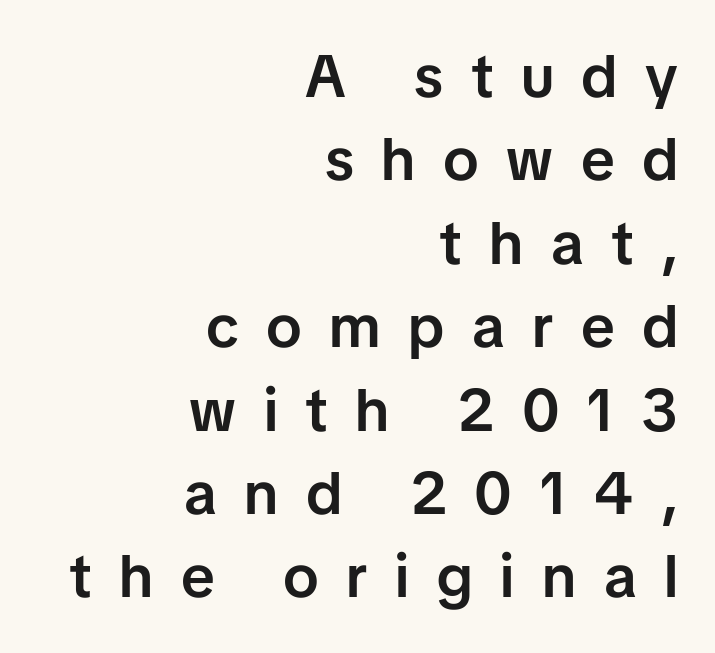
Inter-character spacing is expanded well beyond the font's built-in metrics. Every stem runs plumb, perpendicular to the baseline. The letters carry no serifs — their stems end cleanly without finishing strokes. Whoever set this chose a conventional vertical rhythm. Horizontal alignment here is rightward, an uncommon choice for prose.
